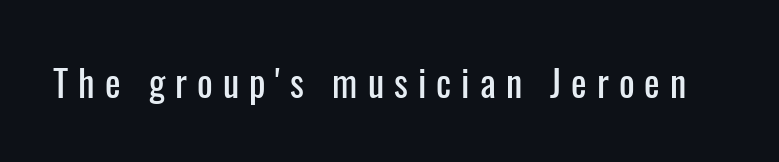
The face used here is proportionally spaced, like ordinary book or web type. I'd call this a sans setting — the letters go barefoot. The passage shown is not underscored anywhere. This sample uses expanded letter spacing, leaving extra air between glyphs. The type sits square on the baseline with zero lean.
